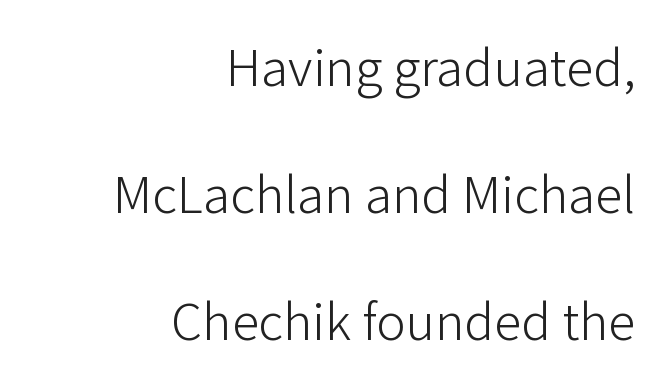
Words float on clear page, feet unadorned. The ragged edge is on the left, which tells us the setting is flush right. Summary of vertical rhythm: relaxed, with wide interline spacing. These lines are rendered in a variable-pitch font. The letterforms sit shoulder to shoulder at normal distance.
